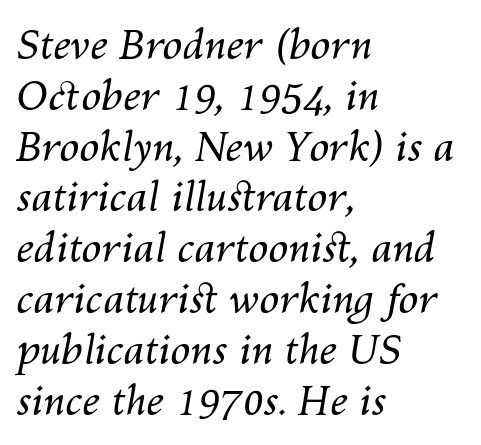
The rendering keeps characters at their native spacing. Horizontal bands of white between lines are of average thickness. The rendering uses natural spacing where letterforms have individual widths. The typography opts for an oblique posture over an upright one. The rag falls on the right side of this text block. The string is rendered with underlining switched off.
